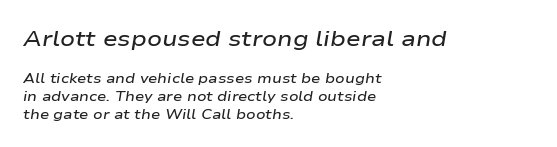
Q: Is the text bold? A: Semi-bold.
Q: Is the text italic (slanted)? A: Yes, it leans right by about 9 degrees.
Q: Is the text underlined? A: No.
Q: How is the paragraph aligned? A: Left-aligned.
Q: Is the spacing between letters normal or unusually wide? A: Normal.
Q: Is the spacing between lines tight, normal or loose? A: Normal.
Q: Which block of text is set in a larger size, the first (top) or the second (bottom)? A: The first (top) one.
